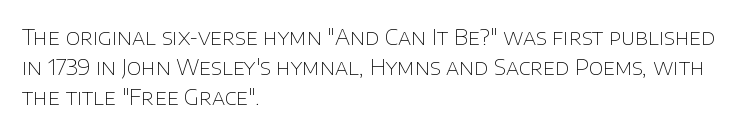
Reading down the column, the eye jumps a familiar distance to each next line. Left-aligned paragraph, ragged on the right. Check under the words: just untouched page. Nope, not italic — everything's standing straight.
